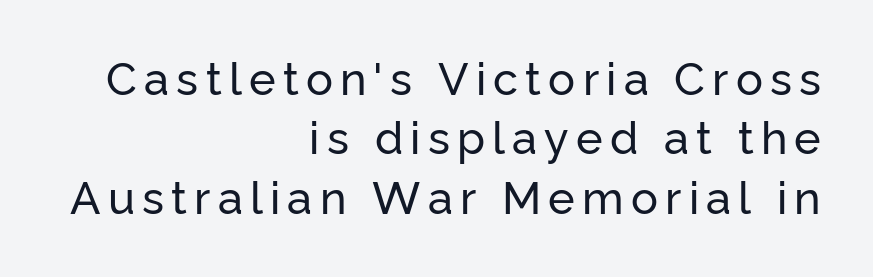
The image shows 45 px sans-serif type, upright; set right-aligned, normal line spacing (1.32x), not underlined; low stroke contrast and a medium x-height.
